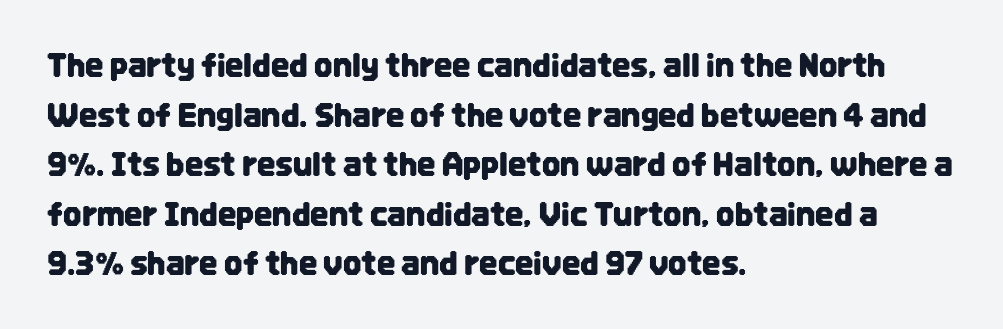
Do the characters align in a grid? No, the font is proportional. Observe the ordinary spacing: letters are neighbours, not strangers. Evenly set lines give the paragraph a standard silhouette. The rag falls on the right side of this text block.
